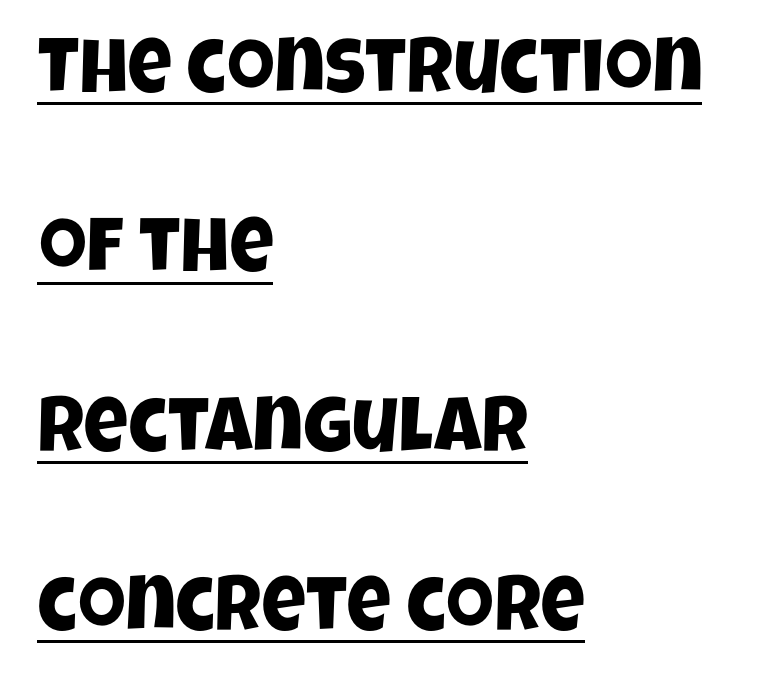
The image shows 77 px condensed sans-serif type; set left-aligned, loose line spacing (2.33x), normal letter spacing, underlined; low stroke contrast and a large x-height.
